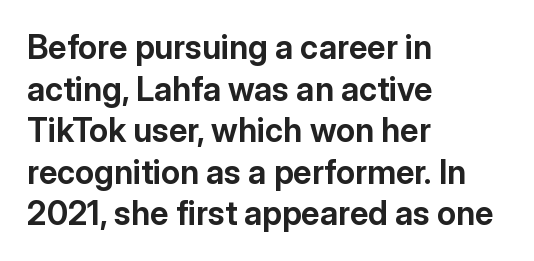
The letters carry no serifs — their stems end cleanly without finishing strokes. This rendering leaves character spacing at its baseline value. The lettering holds an erect, upright posture throughout. Quick note: underline off. The rendering uses a bold face; every stroke is thick and dark. Leading: standard.
